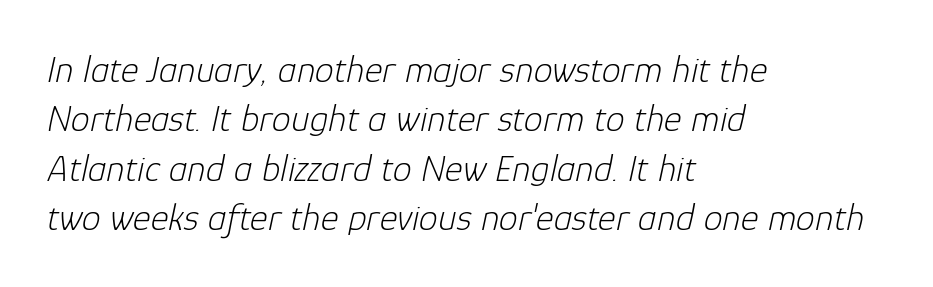
The image shows 38 px light type, italic (leaning right); set left-aligned, normal line spacing (1.3x), normal letter spacing, not underlined; low stroke contrast and a medium x-height.
